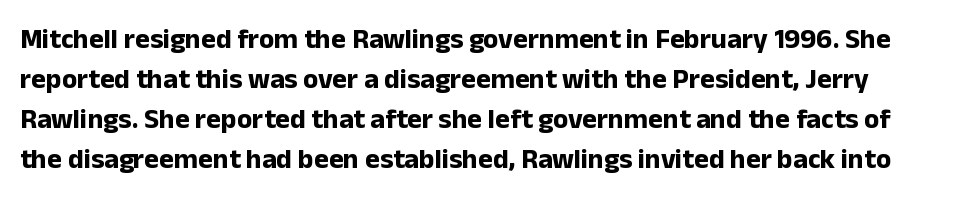
{"serif": "no", "italic": "no", "bold": "yes", "weight": "bold", "width": "normal", "stroke_contrast": "low", "x_height": "medium", "monospaced": "no", "underline": "no", "line_spacing": "normal", "line_spacing_ratio": 1.43, "letter_spacing": "normal", "letter_spacing_em": 0.0, "glyph_px": 28}
